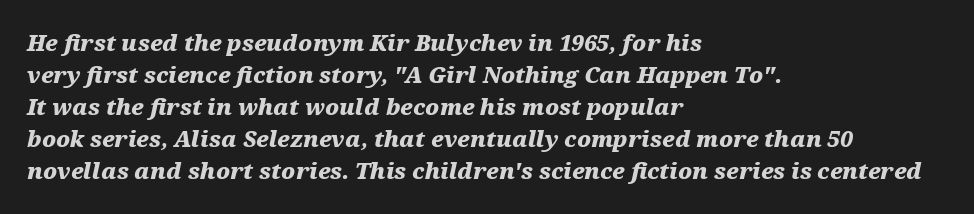
The image shows 22 px bold type, italic (leaning right); set left-aligned, normal line spacing (1.46x), normal letter spacing, not underlined.
